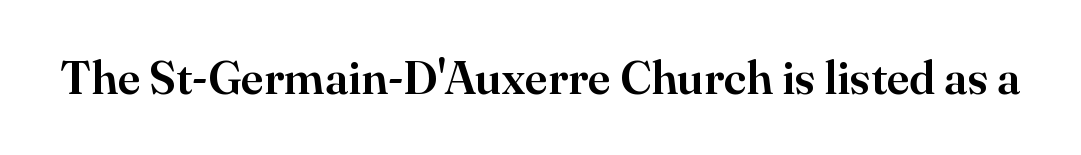
{"serif": "yes", "italic": "no", "width": "normal", "stroke_contrast": "high", "x_height": "small", "monospaced": "no", "underline": "no", "letter_spacing": "normal", "letter_spacing_em": 0.0, "glyph_px": 46}
